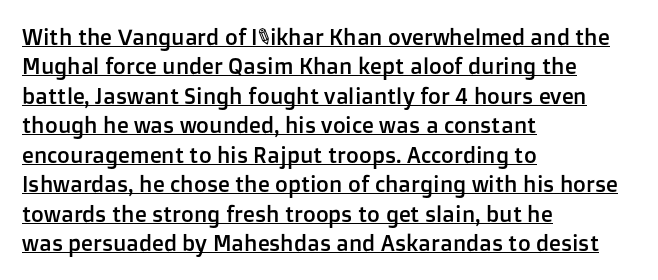
{"italic": "no", "underline": "yes", "align": "left", "line_spacing": "normal", "line_spacing_ratio": 1.34, "letter_spacing": "normal", "letter_spacing_em": 0.0, "glyph_px": 22}
